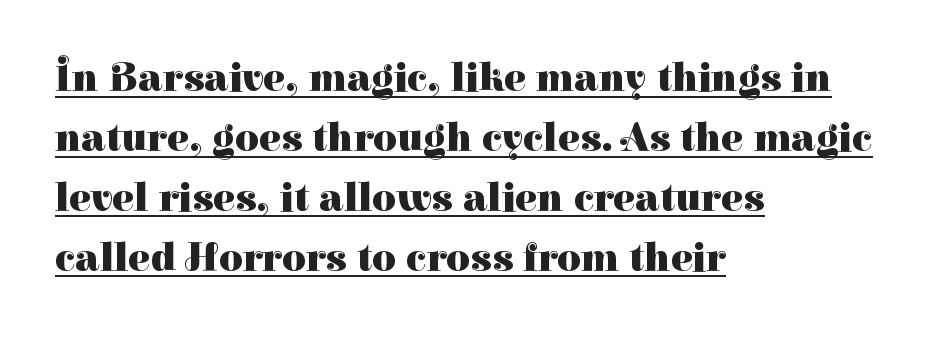
Q: Is the text bold? A: Yes.
Q: Is the text italic (slanted)? A: No, it is upright.
Q: Is the typeface a serif or a sans-serif typeface? A: Serif.
Q: Is the text underlined? A: Yes.
Q: How is the paragraph aligned? A: Left-aligned.
Q: Is the spacing between letters normal or unusually wide? A: Normal.
Q: Is the spacing between lines tight, normal or loose? A: Normal.
Q: Width (condensed, normal, or wide)? A: Normal.
Q: Stroke contrast? A: High.
Q: x-height? A: Medium.
Q: Monospaced? A: No.
